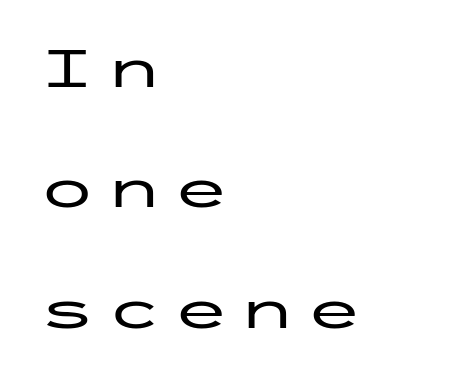
{"serif": "no", "italic": "no", "width": "wide", "stroke_contrast": "low", "x_height": "medium", "underline": "no", "align": "left", "line_spacing": "loose", "line_spacing_ratio": 2.27, "glyph_px": 53}
